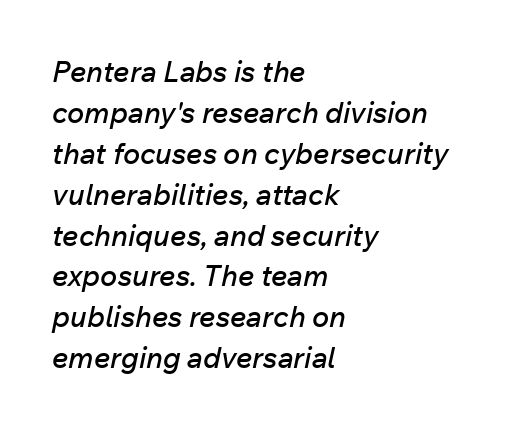
Q: Is the text italic (slanted)? A: Yes, it leans right by about 12 degrees.
Q: Is the text underlined? A: No.
Q: How is the paragraph aligned? A: Left-aligned.
Q: Is the spacing between letters normal or unusually wide? A: Normal.
Q: Is the spacing between lines tight, normal or loose? A: Normal.
Q: Width (condensed, normal, or wide)? A: Normal.
Q: Stroke contrast? A: Low.
Q: x-height? A: Medium.
Q: Monospaced? A: No.
